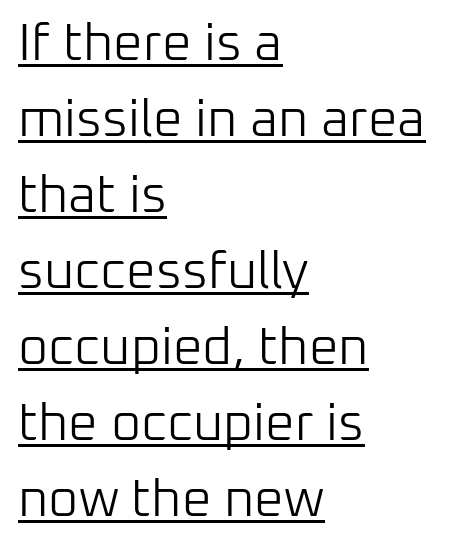
The image shows 52 px light sans-serif type, upright; set left-aligned, normal line spacing (1.46x), normal letter spacing, underlined; low stroke contrast and a medium x-height.
